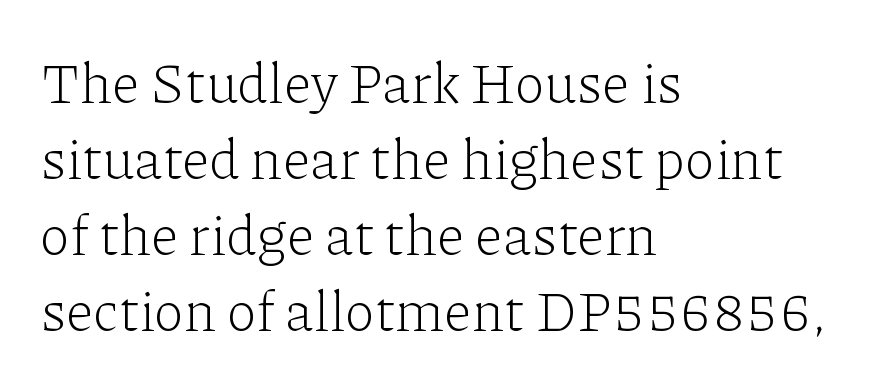
{"serif": "yes", "italic": "no", "bold": "no", "weight": "light", "width": "normal", "stroke_contrast": "low", "x_height": "medium", "monospaced": "no", "underline": "no", "align": "left", "line_spacing": "normal", "line_spacing_ratio": 1.36, "letter_spacing": "normal", "letter_spacing_em": 0.0, "glyph_px": 56}
